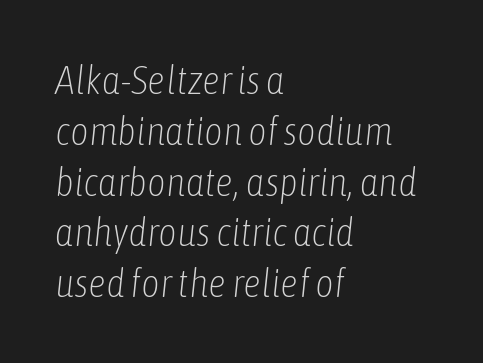
{"italic": "yes", "lean": "right", "slant_degrees": 6, "bold": "no", "weight": "light", "width": "condensed", "stroke_contrast": "low", "x_height": "medium", "monospaced": "no", "underline": "no", "align": "left", "line_spacing": "normal", "line_spacing_ratio": 1.27, "letter_spacing": "normal", "letter_spacing_em": 0.0, "glyph_px": 40}
